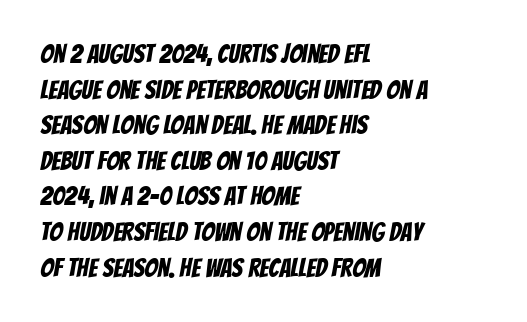
Underlining? Definitely not there. Line starts are locked; line ends wander. This rendering leaves character spacing at its baseline value. Evenly set lines give the paragraph a standard silhouette.
